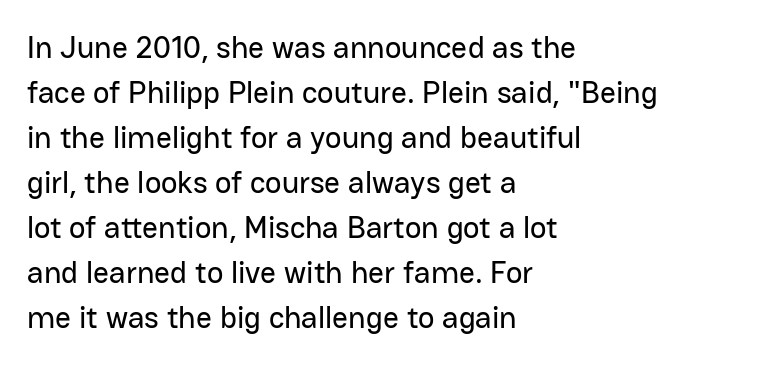
The image shows 31 px sans-serif type, upright; set left-aligned, normal line spacing (1.45x), normal letter spacing, not underlined; low stroke contrast and a medium x-height.
